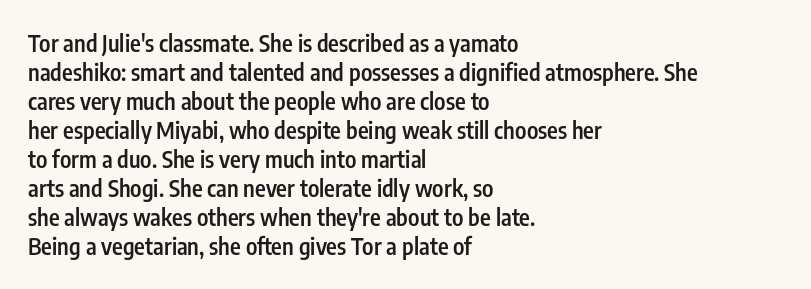
Q: Is the text bold? A: Semi-bold.
Q: Is the text italic (slanted)? A: No, it is upright.
Q: Is the text underlined? A: No.
Q: How is the paragraph aligned? A: Left-aligned.
Q: Is the spacing between letters normal or unusually wide? A: Normal.
Q: Is the spacing between lines tight, normal or loose? A: Normal.
